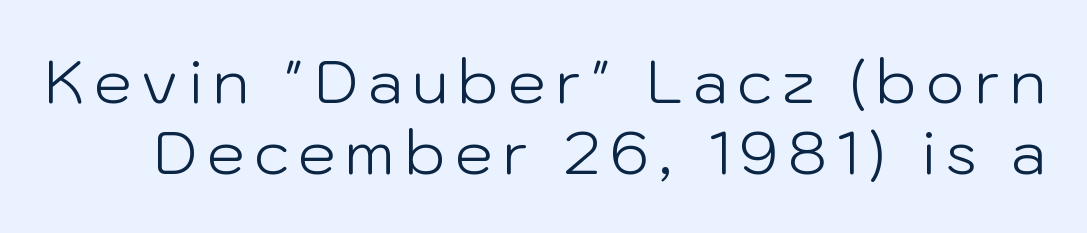
Q: Is the text bold? A: No.
Q: Is the text italic (slanted)? A: No, it is upright.
Q: Is the typeface a serif or a sans-serif typeface? A: Sans-serif.
Q: Is the text underlined? A: No.
Q: Width (condensed, normal, or wide)? A: Normal.
Q: Stroke contrast? A: Low.
Q: x-height? A: Medium.
Q: Monospaced? A: No.
